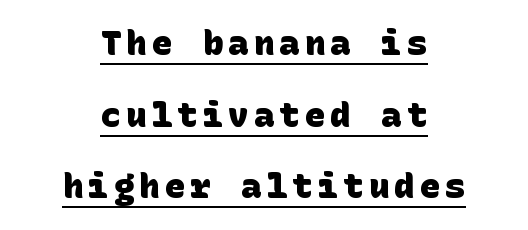
The image shows 34 px heavy sans-serif type; set centered, loose line spacing (2.11x), underlined; low stroke contrast and a large x-height.
